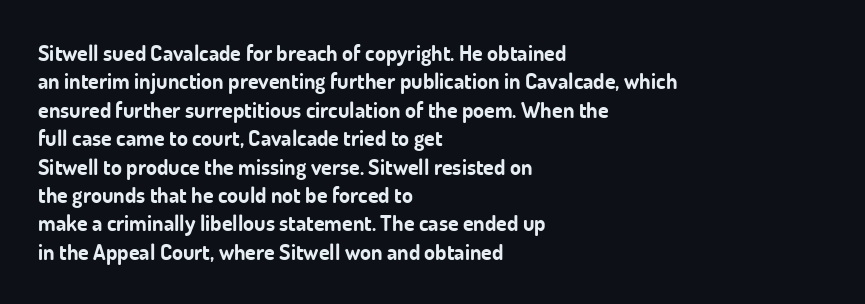
The image shows 22 px bold type, upright; set left-aligned, normal line spacing (1.29x), normal letter spacing, not underlined.
